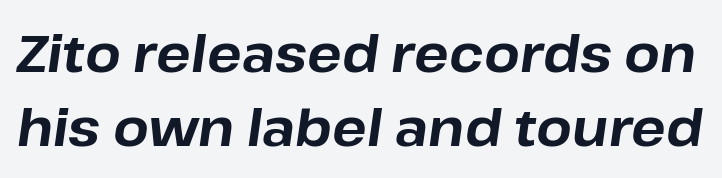
The designer left line spacing at the default. The letters are slanted; this is an italic face. Here the glyphs are tracked normally, forming tight word shapes. Do the characters align in a grid? No, the font is proportional.
